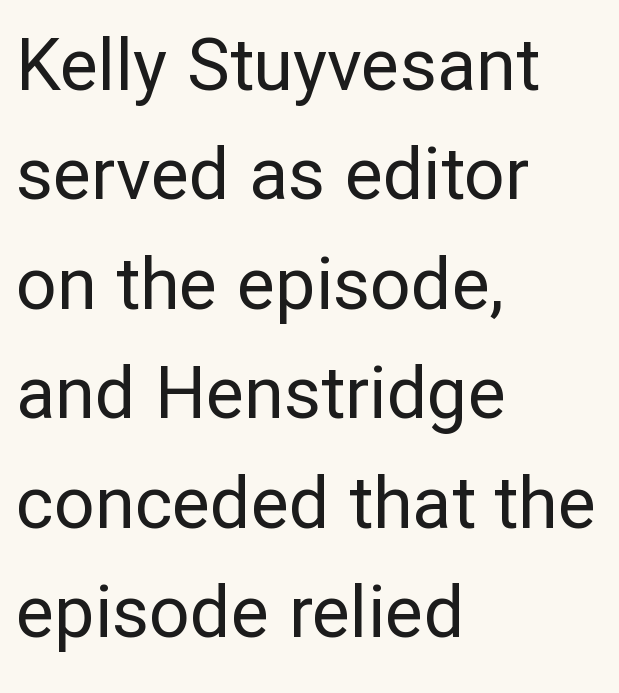
Stroke mass is kept to a normal reading level or below. This rendering features lettering with no underline. The type is set solid horizontally, with unmodified tracking. Each letter keeps its own natural width here, so spacing adapts to shape. The designer went with a sans here, leaving each stem footless.
